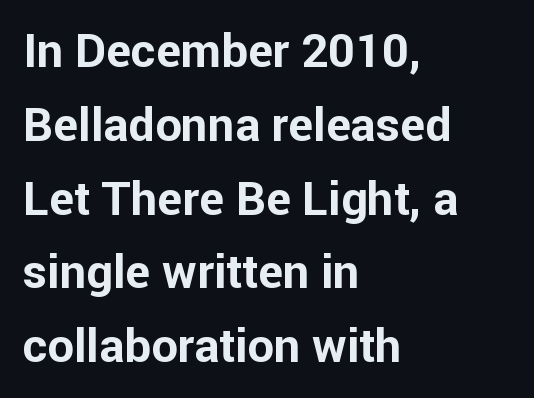
Q: Is the text bold? A: Yes.
Q: Is the text italic (slanted)? A: No, it is upright.
Q: Is the typeface a serif or a sans-serif typeface? A: Sans-serif.
Q: Is the text underlined? A: No.
Q: How is the paragraph aligned? A: Left-aligned.
Q: Is the spacing between letters normal or unusually wide? A: Normal.
Q: Is the spacing between lines tight, normal or loose? A: Normal.
Q: Width (condensed, normal, or wide)? A: Normal.
Q: Stroke contrast? A: Low.
Q: x-height? A: Medium.
Q: Monospaced? A: No.
